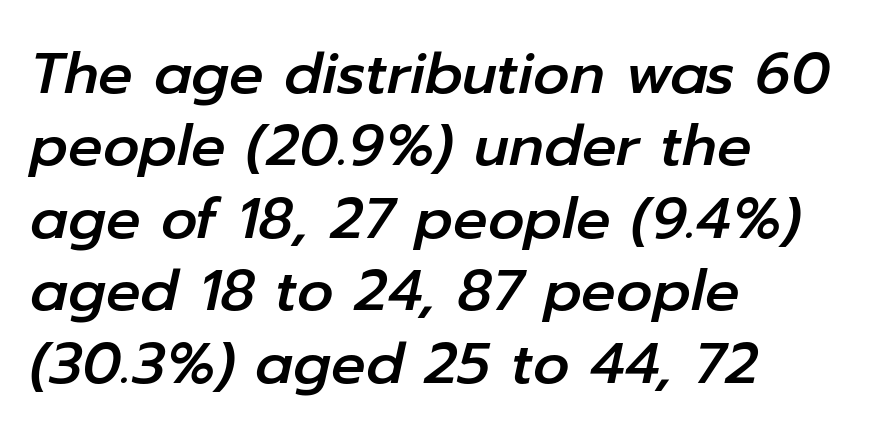
This rendering leaves character spacing at its baseline value. Teacher's note: observe the even left margin — that is flush-left alignment. The area under the type is left untouched. Vertical spacing — default. Looks like regular typesetting: each glyph gets only the width it needs.
